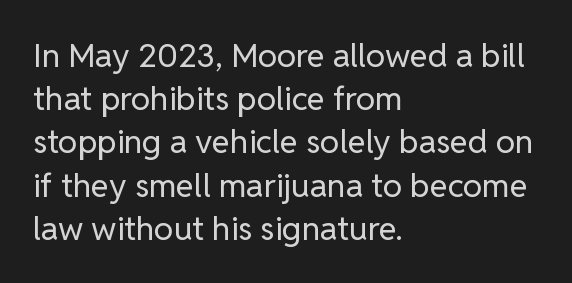
The letters sit at their default tracking, neither squeezed nor spread. Notice how the stems are strictly vertical — no italics here. The lines sit at an ordinary, default distance from one another. Is this a fixed-width face? No — the glyphs have proportional, varying widths.
